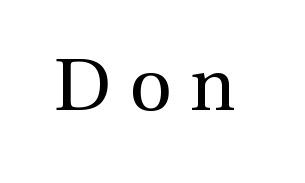
{"serif": "yes", "italic": "no", "bold": "no", "weight": "regular", "width": "normal", "x_height": "medium", "monospaced": "no", "underline": "no", "letter_spacing": "wide", "letter_spacing_em": 0.24, "glyph_px": 74}
